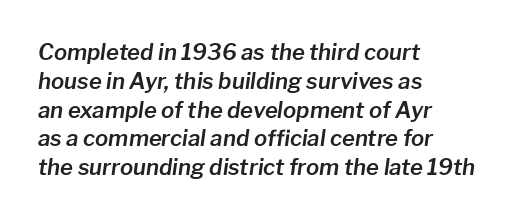
{"italic": "yes", "lean": "right", "slant_degrees": 8, "underline": "no", "align": "left", "line_spacing": "normal", "line_spacing_ratio": 1.31, "letter_spacing": "normal", "letter_spacing_em": 0.0, "glyph_px": 22}
